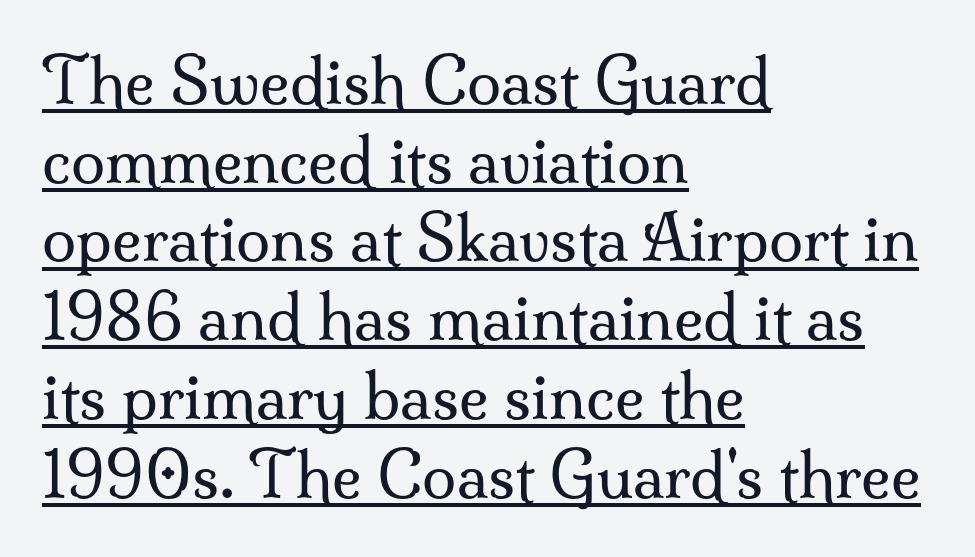
{"serif": "yes", "italic": "no", "bold": "no", "weight": "regular", "width": "normal", "stroke_contrast": "medium", "x_height": "small", "monospaced": "no", "underline": "yes", "align": "left", "line_spacing": "normal", "line_spacing_ratio": 1.27, "letter_spacing": "normal", "letter_spacing_em": 0.0, "glyph_px": 62}
